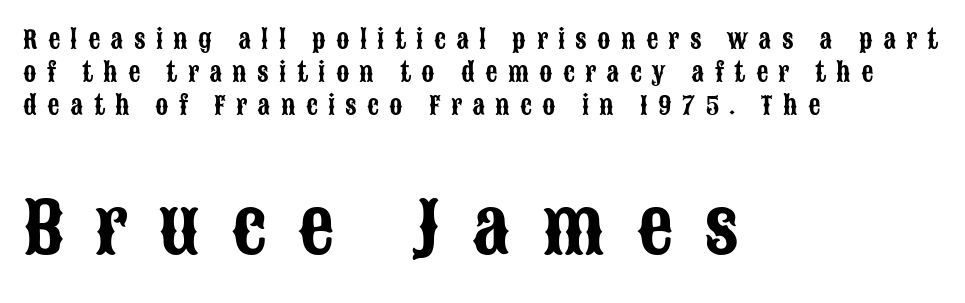
{"serif": "no", "italic": "no", "width": "condensed", "stroke_contrast": "low", "x_height": "large", "monospaced": "no", "underline": "no", "align": "left", "line_spacing": "normal", "line_spacing_ratio": 1.37, "letter_spacing": "wide", "letter_spacing_em": 0.43, "larger_block": "second", "size_ratio": 3.0, "glyph_px": 72}
